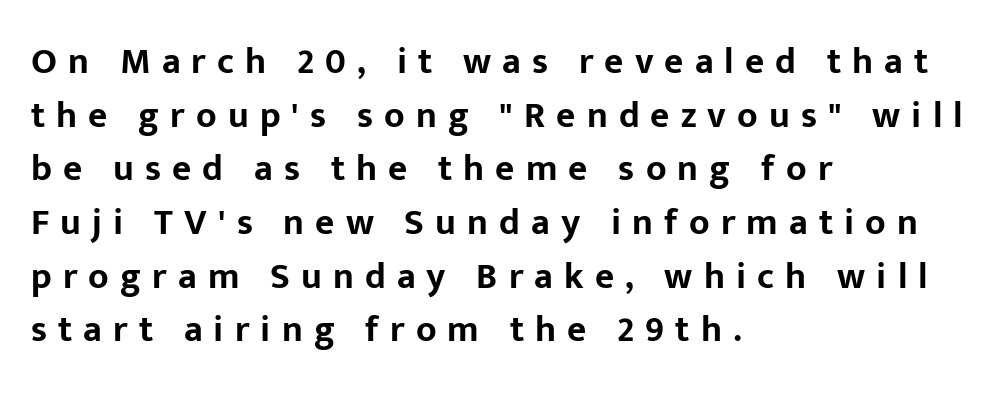
{"serif": "no", "italic": "no", "bold": "yes", "weight": "bold", "width": "normal", "stroke_contrast": "low", "x_height": "medium", "monospaced": "no", "underline": "no", "align": "left", "line_spacing": "normal", "line_spacing_ratio": 1.45, "letter_spacing": "wide", "letter_spacing_em": 0.3, "glyph_px": 37}
